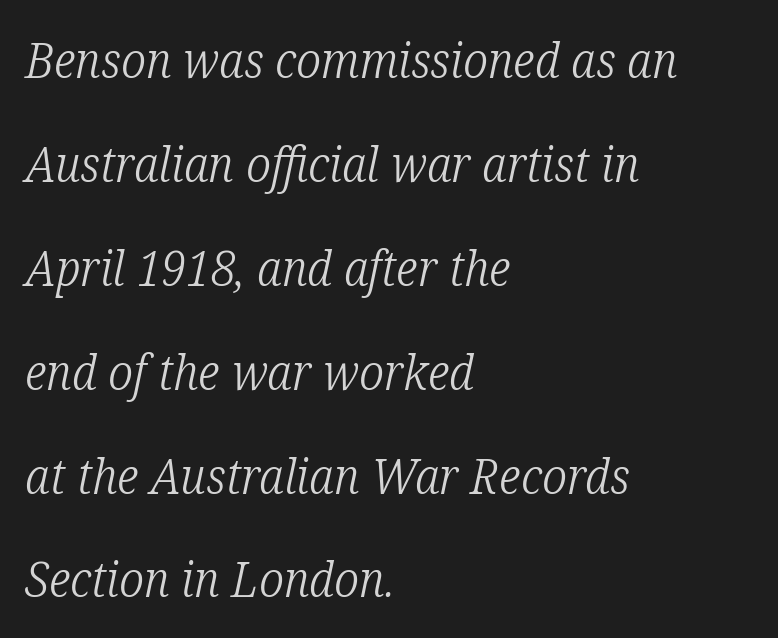
The horizontal fit of the characters is conventional and even. Each row of text sits above clean, open space. These lines are rendered in a variable-pitch font. The passage shown is typeset with a serif family. No heavy texture on the line: the type isn't bold.
